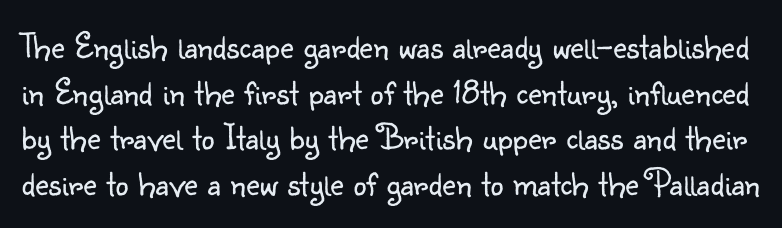
{"serif": "no", "italic": "no", "bold": "no", "weight": "light", "width": "normal", "stroke_contrast": "low", "x_height": "small", "monospaced": "no", "underline": "no", "line_spacing_ratio": 1.23, "letter_spacing": "normal", "letter_spacing_em": 0.0, "glyph_px": 37}
